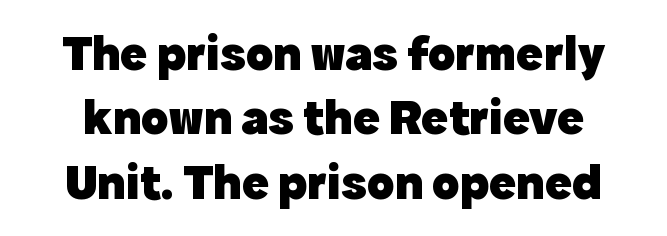
The image shows 50 px heavy sans-serif type, upright; set normal line spacing (1.29x), normal letter spacing, not underlined; a medium x-height.
